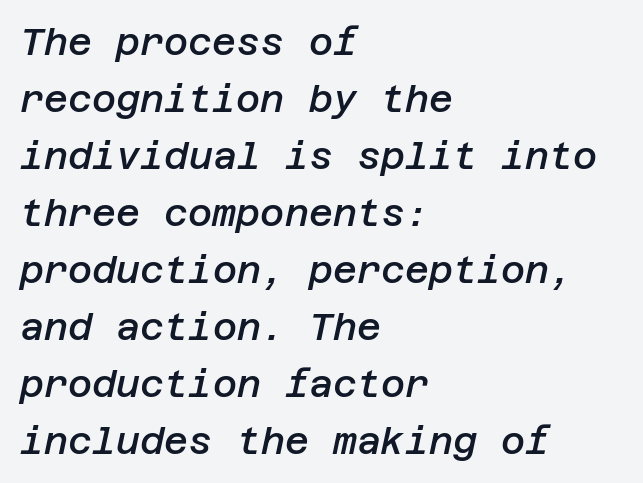
What's the leading like? Ordinary, nothing unusual. Weight: semibold (demi). Descender tails drop into unmarked territory. The text block is weighted toward the left margin, trailing off unevenly rightward. The passage shown has conventional tracking throughout.
